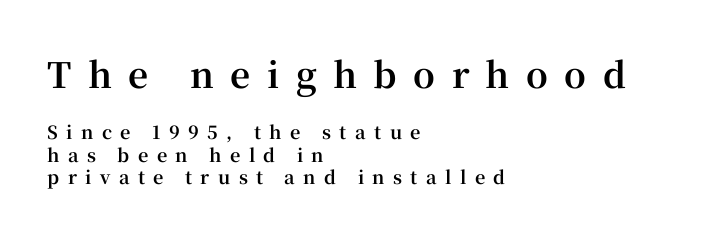
The typesetting leans heavy: a genuine bold. Is the lower block the larger one? No — the upper block carries the bigger type. This rendering employs a face with finishing strokes, i.e., a serif. Check under the words: just untouched page. These lines are rendered in a variable-pitch font.
